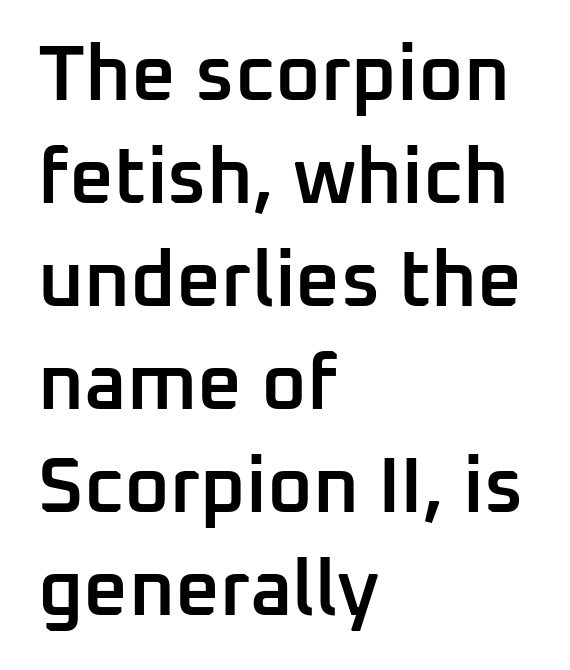
Q: Is the text bold? A: Semi-bold.
Q: Is the text italic (slanted)? A: No, it is upright.
Q: Is the typeface a serif or a sans-serif typeface? A: Sans-serif.
Q: Is the text underlined? A: No.
Q: How is the paragraph aligned? A: Left-aligned.
Q: Is the spacing between letters normal or unusually wide? A: Normal.
Q: Is the spacing between lines tight, normal or loose? A: Normal.
Q: Width (condensed, normal, or wide)? A: Normal.
Q: Stroke contrast? A: Low.
Q: x-height? A: Medium.
Q: Monospaced? A: No.
